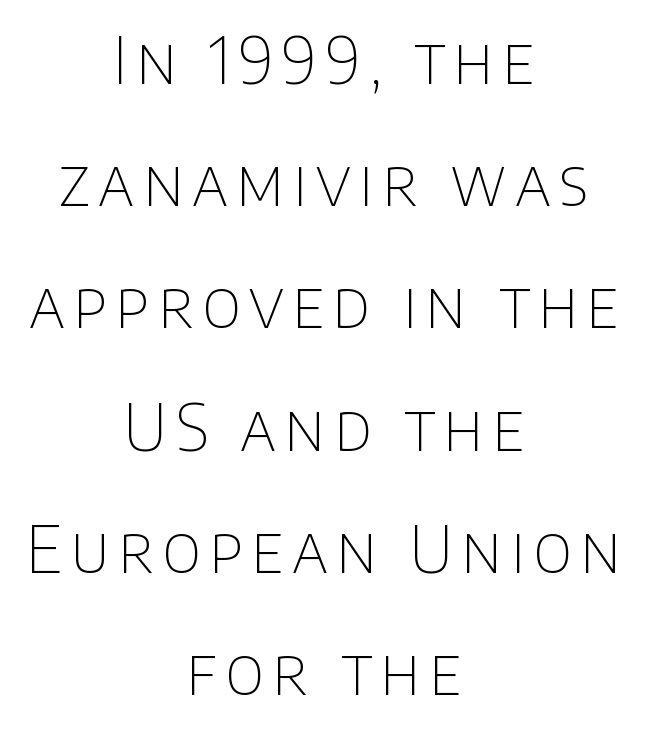
{"serif": "no", "italic": "no", "bold": "no", "weight": "thin", "width": "normal", "stroke_contrast": "low", "x_height": "large", "monospaced": "no", "underline": "no", "align": "center", "line_spacing": "loose", "line_spacing_ratio": 1.91, "glyph_px": 64}
